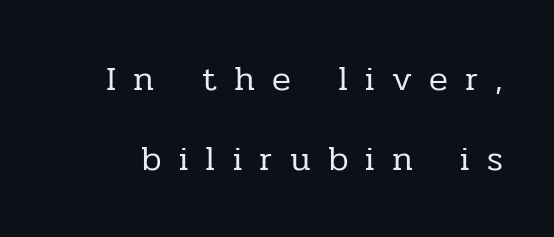
Q: Is the text bold? A: No.
Q: Is the text italic (slanted)? A: No, it is upright.
Q: Is the typeface a serif or a sans-serif typeface? A: Serif.
Q: Is the text underlined? A: No.
Q: Is the spacing between letters normal or unusually wide? A: Unusually wide.
Q: Is the spacing between lines tight, normal or loose? A: Loose.
Q: Width (condensed, normal, or wide)? A: Normal.
Q: Stroke contrast? A: Low.
Q: x-height? A: Medium.
Q: Monospaced? A: No.
